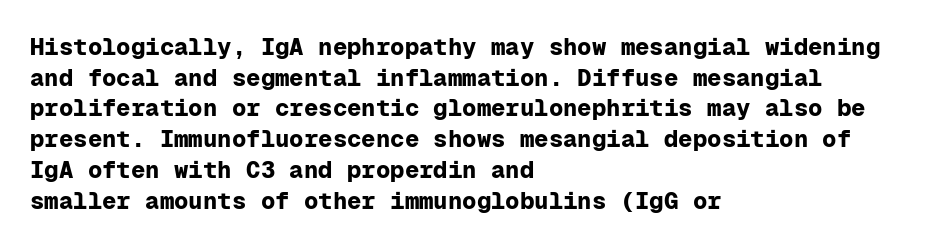
Summary of weight: heavy, a full bold. Tracking value appears to be zero — textbook default spacing. No italicization has been applied; the sample stays upright. The words here are not underlined. A normal amount of white space separates one row of letters from the next.
